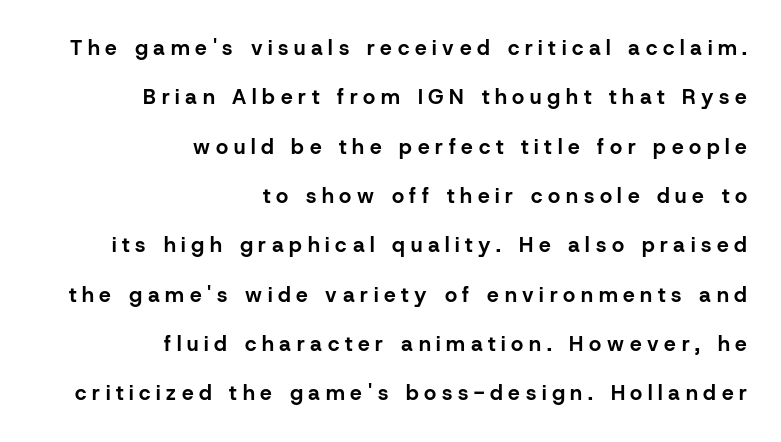
The image shows 21 px bold type, upright; set right-aligned, loose line spacing (2.35x), unusually wide letter spacing (+0.27 em), not underlined.
